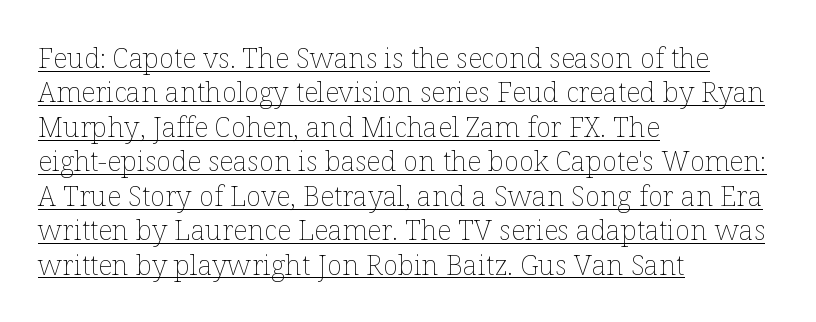
Q: Is the text bold? A: No.
Q: Is the text italic (slanted)? A: No, it is upright.
Q: Is the text underlined? A: Yes.
Q: How is the paragraph aligned? A: Left-aligned.
Q: Is the spacing between letters normal or unusually wide? A: Normal.
Q: Width (condensed, normal, or wide)? A: Normal.
Q: Stroke contrast? A: Low.
Q: x-height? A: Medium.
Q: Monospaced? A: No.
